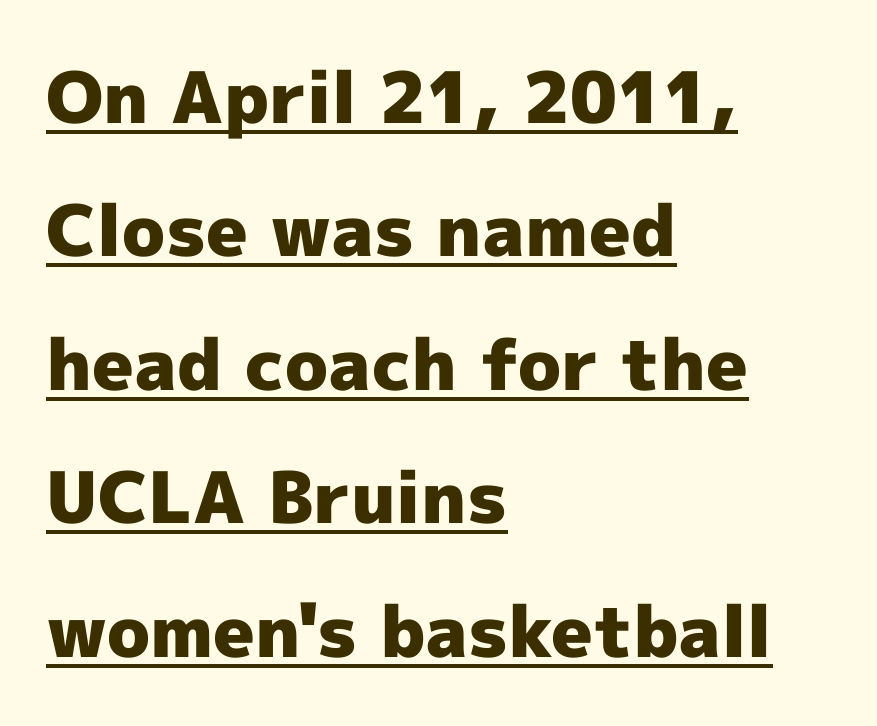
Characters remain perfectly vertical along every line. This rendering leaves character spacing at its baseline value. This sample carries an underscore along the baseline area. Here the designer chose a conventional face with non-uniform glyph widths.
